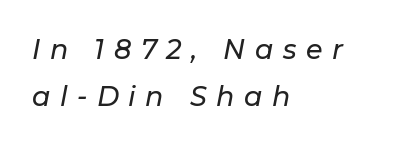
Short and long lines alike share a common starting point at left. The glyphs are unaccompanied by any horizontal stroke below them. The face used here has a pronounced slope to its letters. Look at the tracking — it's clearly loosened, letters drifting apart.
